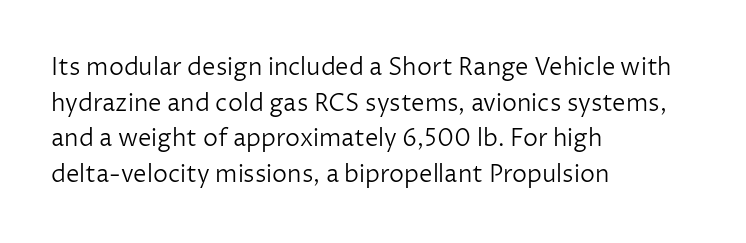
The image shows 24 px text type, upright; set left-aligned, normal line spacing (1.48x), normal letter spacing, not underlined.
